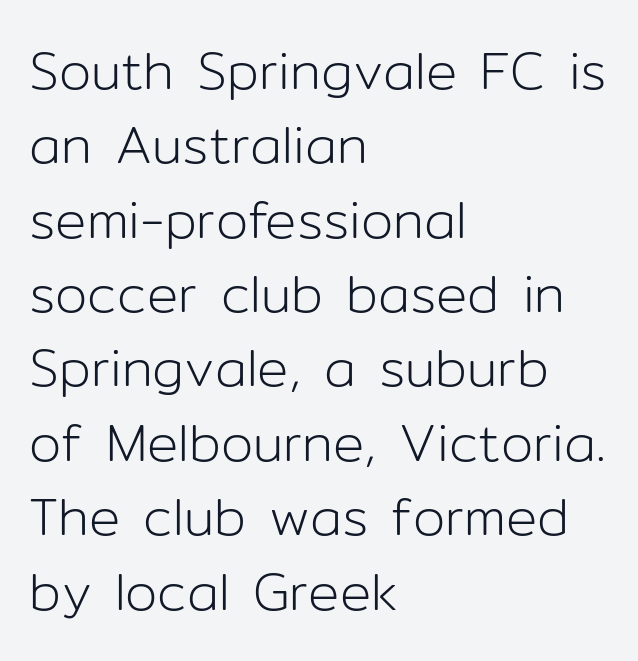
{"serif": "no", "italic": "no", "bold": "no", "weight": "light", "width": "normal", "stroke_contrast": "low", "x_height": "medium", "monospaced": "no", "underline": "no", "align": "left", "line_spacing": "normal", "line_spacing_ratio": 1.43, "letter_spacing": "normal", "letter_spacing_em": 0.0, "glyph_px": 52}
